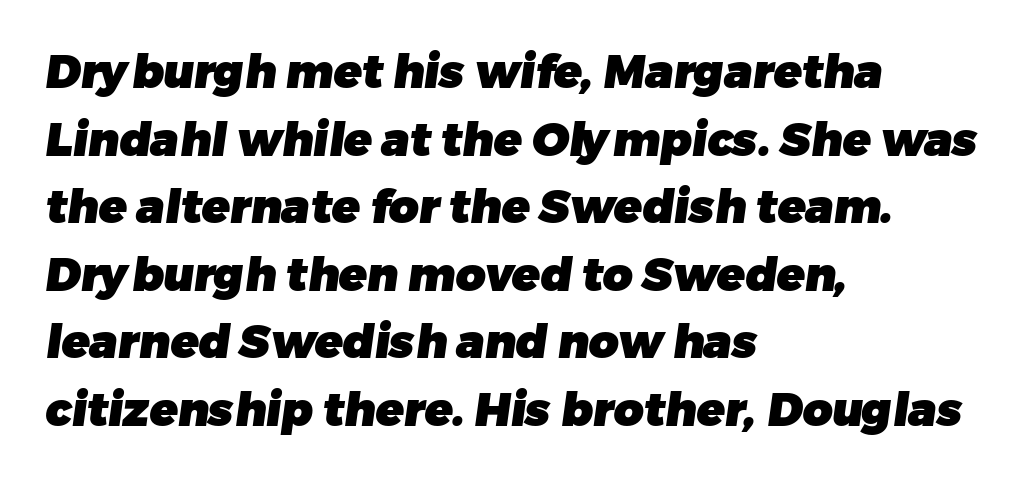
A student would call this left alignment; a typographer would say flush left, rag right. Normally led — the rows are evenly, conventionally spaced. The characters look thick and weighty, a clear bold. Decoration check: the copy has no underline. Proportional: the letters do not fall into vertical columns.
